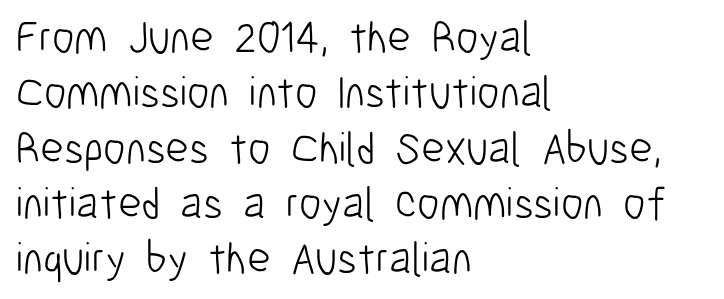
Q: Is the text bold? A: No.
Q: Is the text italic (slanted)? A: No, it is upright.
Q: Is the typeface a serif or a sans-serif typeface? A: Sans-serif.
Q: Is the text underlined? A: No.
Q: How is the paragraph aligned? A: Left-aligned.
Q: Is the spacing between letters normal or unusually wide? A: Normal.
Q: Width (condensed, normal, or wide)? A: Condensed.
Q: Stroke contrast? A: Low.
Q: x-height? A: Medium.
Q: Monospaced? A: No.
